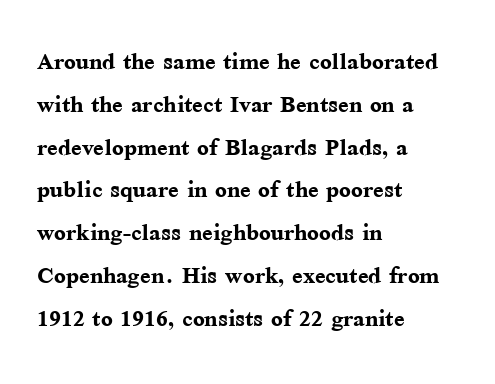
Q: Is the text bold? A: Yes.
Q: Is the text italic (slanted)? A: No, it is upright.
Q: Is the typeface a serif or a sans-serif typeface? A: Serif.
Q: Is the text underlined? A: No.
Q: How is the paragraph aligned? A: Left-aligned.
Q: Is the spacing between letters normal or unusually wide? A: Normal.
Q: Is the spacing between lines tight, normal or loose? A: Normal.
Q: Width (condensed, normal, or wide)? A: Normal.
Q: Stroke contrast? A: Medium.
Q: x-height? A: Medium.
Q: Monospaced? A: No.
